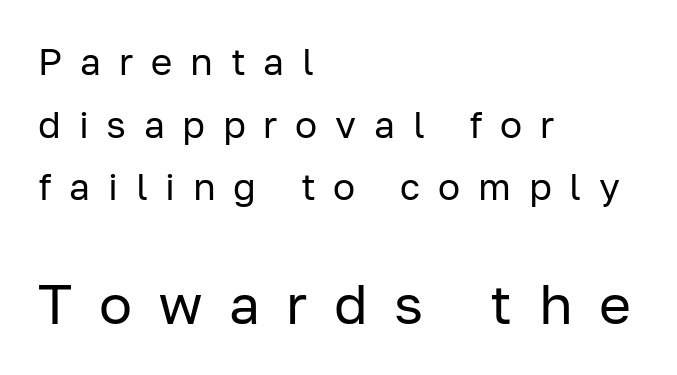
The image shows 55 px regular-weight sans-serif type, upright; set left-aligned, normal line spacing (1.69x), unusually wide letter spacing (+0.48 em), not underlined; the second (bottom) block is 1.49x larger; low stroke contrast and a medium x-height.
